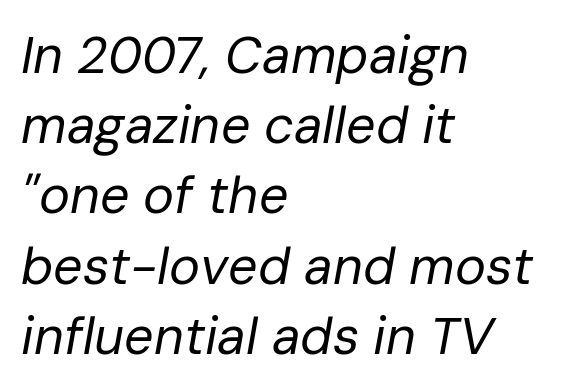
A classic flush-left, rag-right setting is used for this passage. This is oblique type, the kind used for emphasis or titles. The passage shown has conventional tracking throughout. Is this a fixed-width face? No — the glyphs have proportional, varying widths. Vertical stems look standard width or narrower in stroke. How would I describe the line gaps? Plain and ordinary.
